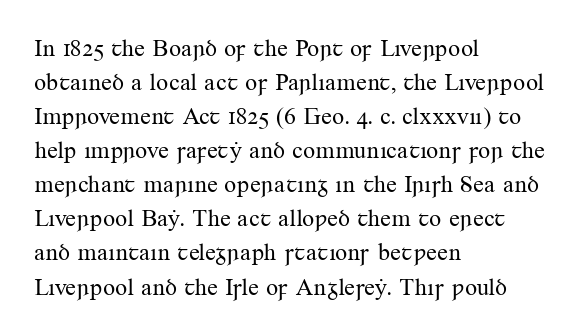
Just letters on the line, the space beneath them empty. The lines sit at an ordinary, default distance from one another. Reading down the block, your eye returns to a fixed left position each line. Think standard paragraph weight, or any step lighter than that.
